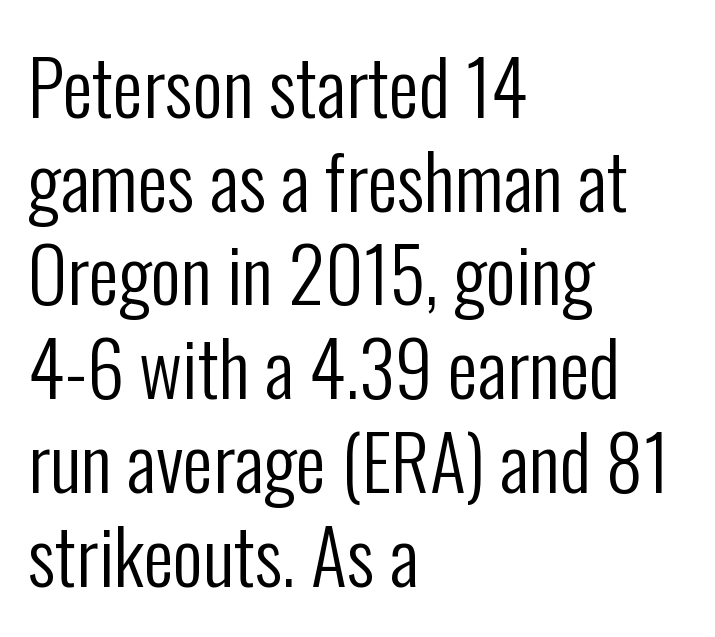
Tall strokes in this sample are plumb rather than angled. The letters advance in unequal steps, a hallmark of proportional type. This rendering uses left alignment, leaving the right contour irregular. The line texture is even and compact thanks to regular tracking.
